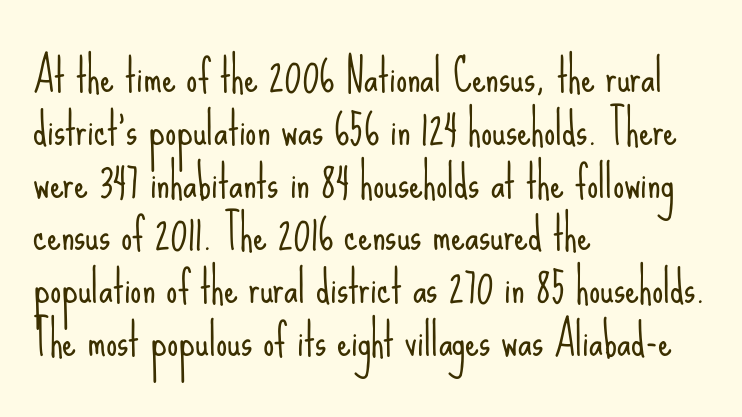
Q: Is the text bold? A: No.
Q: Is the text italic (slanted)? A: No, it is upright.
Q: Is the typeface a serif or a sans-serif typeface? A: Sans-serif.
Q: Is the text underlined? A: No.
Q: How is the paragraph aligned? A: Left-aligned.
Q: Is the spacing between letters normal or unusually wide? A: Normal.
Q: Width (condensed, normal, or wide)? A: Condensed.
Q: Stroke contrast? A: Low.
Q: x-height? A: Small.
Q: Monospaced? A: No.
